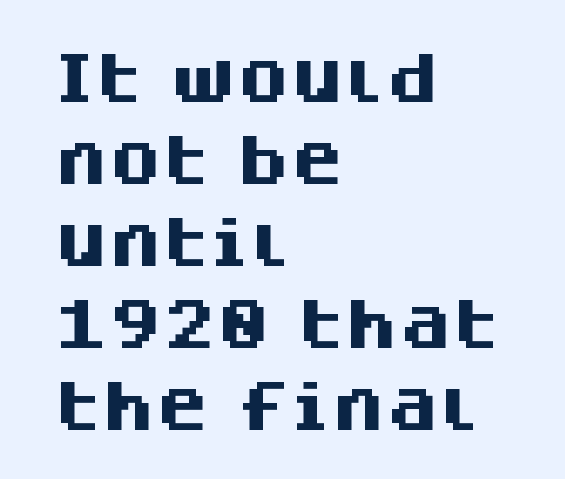
Quick note: underline off. Evenly set lines give the paragraph a standard silhouette. The typesetter chose a ragged-right arrangement here. These lines keep a tight, regular rhythm from letter to letter. Unlike italic type, these characters show no tilt at all. Weight: bold.
